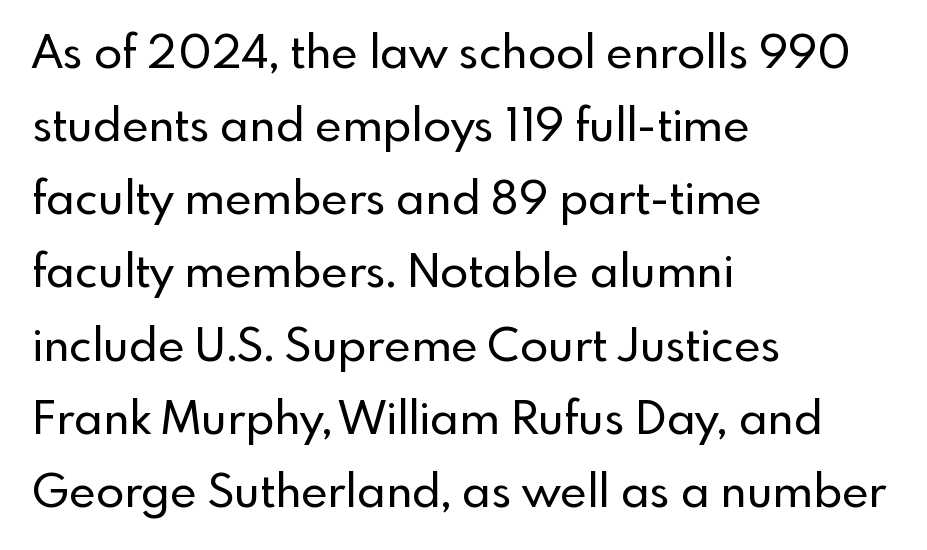
Q: Is the text italic (slanted)? A: No, it is upright.
Q: Is the typeface a serif or a sans-serif typeface? A: Sans-serif.
Q: Is the text underlined? A: No.
Q: How is the paragraph aligned? A: Left-aligned.
Q: Is the spacing between letters normal or unusually wide? A: Normal.
Q: Is the spacing between lines tight, normal or loose? A: Normal.
Q: Width (condensed, normal, or wide)? A: Normal.
Q: x-height? A: Small.
Q: Monospaced? A: No.
